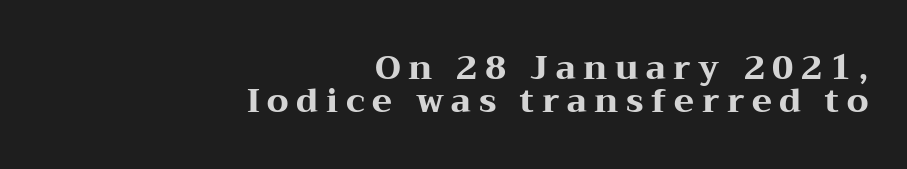
Q: Is the text bold? A: Yes.
Q: Is the text italic (slanted)? A: No, it is upright.
Q: Is the typeface a serif or a sans-serif typeface? A: Serif.
Q: Is the text underlined? A: No.
Q: How is the paragraph aligned? A: Right-aligned.
Q: Is the spacing between letters normal or unusually wide? A: Unusually wide.
Q: Is the spacing between lines tight, normal or loose? A: Tight.
Q: Width (condensed, normal, or wide)? A: Wide.
Q: Stroke contrast? A: Medium.
Q: x-height? A: Medium.
Q: Monospaced? A: No.
